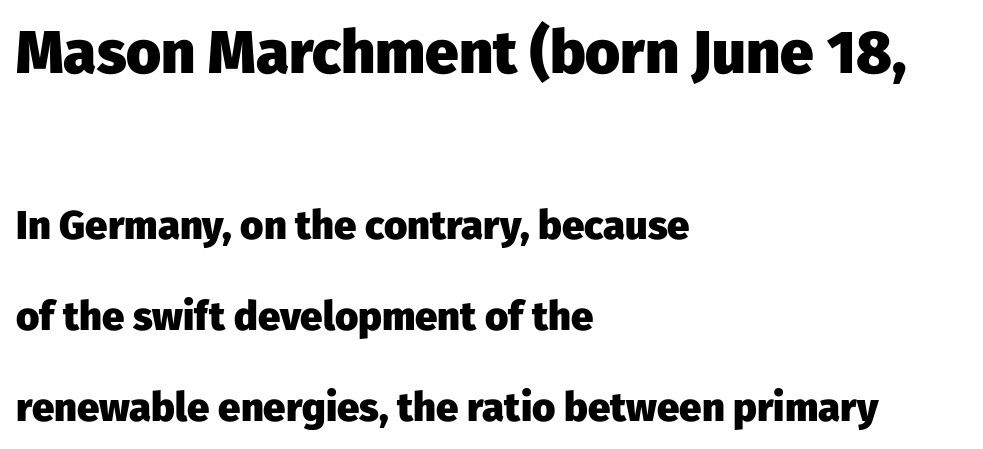
Q: Is the text bold? A: Yes.
Q: Is the text italic (slanted)? A: No, it is upright.
Q: Is the typeface a serif or a sans-serif typeface? A: Sans-serif.
Q: Is the text underlined? A: No.
Q: How is the paragraph aligned? A: Left-aligned.
Q: Is the spacing between letters normal or unusually wide? A: Normal.
Q: Is the spacing between lines tight, normal or loose? A: Loose.
Q: Which block of text is set in a larger size, the first (top) or the second (bottom)? A: The first (top) one.
Q: Width (condensed, normal, or wide)? A: Normal.
Q: Stroke contrast? A: Low.
Q: x-height? A: Medium.
Q: Monospaced? A: No.
